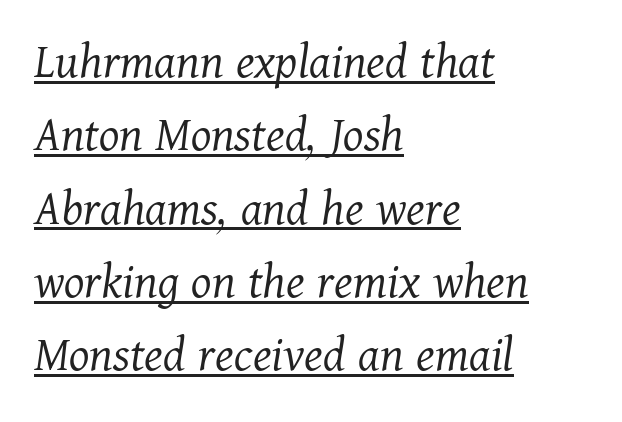
Italic: yes, the glyphs are oblique. The font family rendered here belongs to the serif group. No chunkiness to these letters — they're not bold. Line starts are locked; line ends wander. Horizontal bands of white between lines are of average thickness. Caption: standard tracking, unaltered.
